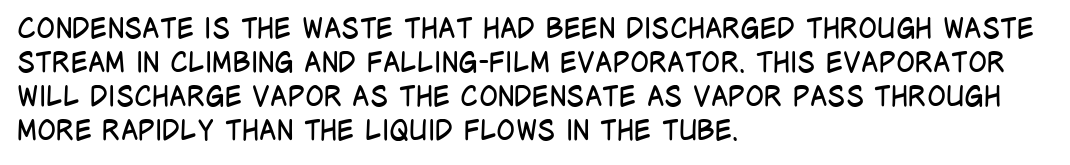
Q: Is the text bold? A: No.
Q: Is the text italic (slanted)? A: No, it is upright.
Q: Is the typeface a serif or a sans-serif typeface? A: Sans-serif.
Q: Is the text underlined? A: No.
Q: How is the paragraph aligned? A: Left-aligned.
Q: Is the spacing between letters normal or unusually wide? A: Normal.
Q: Width (condensed, normal, or wide)? A: Condensed.
Q: Stroke contrast? A: Low.
Q: x-height? A: Large.
Q: Monospaced? A: No.
